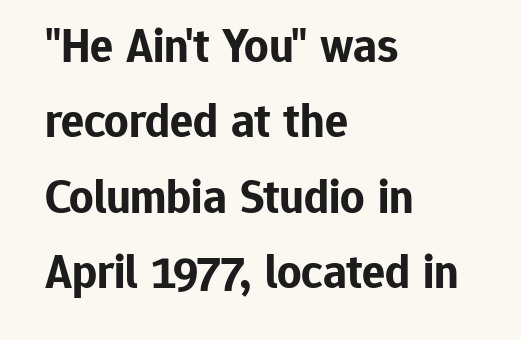
Q: Is the text bold? A: Yes.
Q: Is the text italic (slanted)? A: No, it is upright.
Q: Is the typeface a serif or a sans-serif typeface? A: Sans-serif.
Q: Is the text underlined? A: No.
Q: How is the paragraph aligned? A: Left-aligned.
Q: Is the spacing between letters normal or unusually wide? A: Normal.
Q: Is the spacing between lines tight, normal or loose? A: Normal.
Q: Width (condensed, normal, or wide)? A: Normal.
Q: Stroke contrast? A: Low.
Q: x-height? A: Medium.
Q: Monospaced? A: No.
